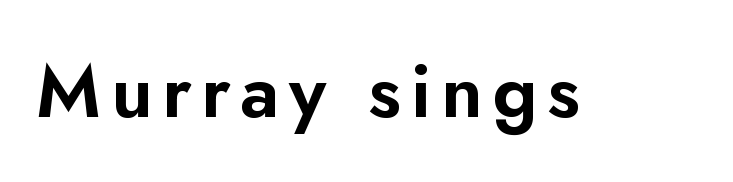
Q: Is the text italic (slanted)? A: No, it is upright.
Q: Is the typeface a serif or a sans-serif typeface? A: Sans-serif.
Q: Is the text underlined? A: No.
Q: Width (condensed, normal, or wide)? A: Normal.
Q: Stroke contrast? A: Low.
Q: x-height? A: Small.
Q: Monospaced? A: No.
